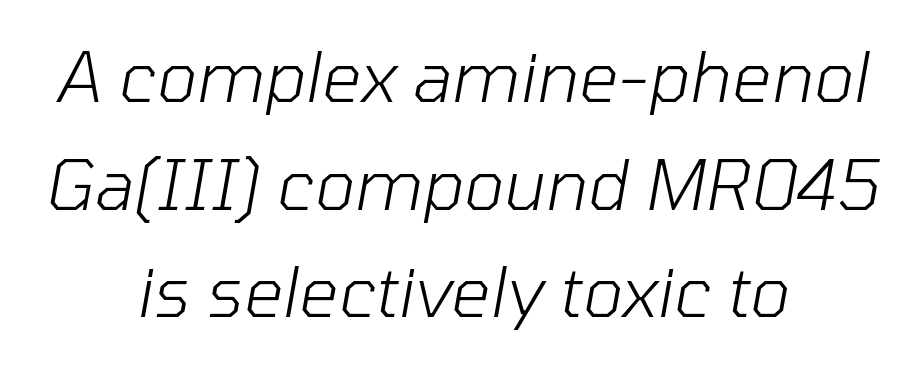
The paragraph has two soft edges and a firm central axis. Compared with a typical body face, this is equally light or lighter still. Students, note that the glyphs here touch the page at normal intervals. Slanted lettering throughout. The string is rendered with underlining switched off. Character widths vary here, with narrow letters taking less room than wide ones.
